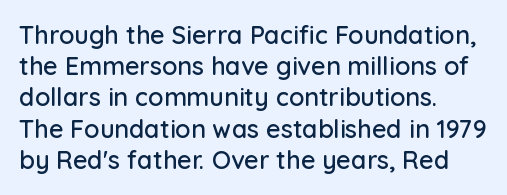
{"italic": "no", "underline": "no", "align": "left", "line_spacing": "normal", "line_spacing_ratio": 1.25, "letter_spacing": "normal", "letter_spacing_em": 0.0, "glyph_px": 25}
